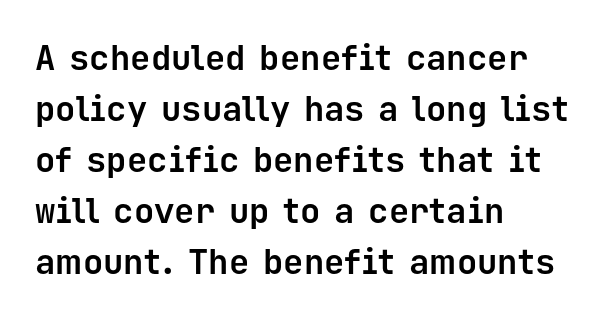
The image shows 34 px bold sans-serif type, upright, monospaced; set left-aligned, normal line spacing (1.5x), normal letter spacing, not underlined; low stroke contrast and a medium x-height.
